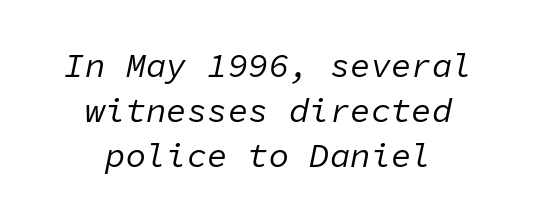
Q: Is the text bold? A: No.
Q: Is the text italic (slanted)? A: Yes, it leans right by about 11 degrees.
Q: Is the text underlined? A: No.
Q: How is the paragraph aligned? A: Centered.
Q: Is the spacing between letters normal or unusually wide? A: Normal.
Q: Is the spacing between lines tight, normal or loose? A: Normal.
Q: Width (condensed, normal, or wide)? A: Normal.
Q: Stroke contrast? A: Low.
Q: x-height? A: Medium.
Q: Monospaced? A: Yes.
